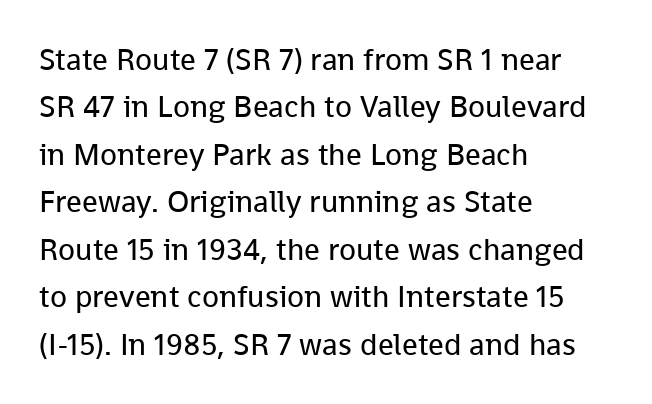
The image shows 31 px regular-weight sans-serif type, upright; set left-aligned, normal line spacing (1.53x), normal letter spacing, not underlined; low stroke contrast and a medium x-height.
